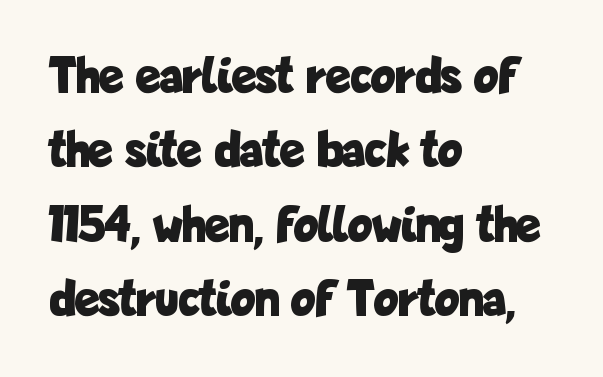
{"serif": "no", "italic": "no", "bold": "yes", "weight": "bold", "width": "condensed", "stroke_contrast": "low", "x_height": "medium", "monospaced": "no", "underline": "no", "align": "left", "line_spacing": "normal", "line_spacing_ratio": 1.43, "letter_spacing": "normal", "letter_spacing_em": 0.0, "glyph_px": 52}
